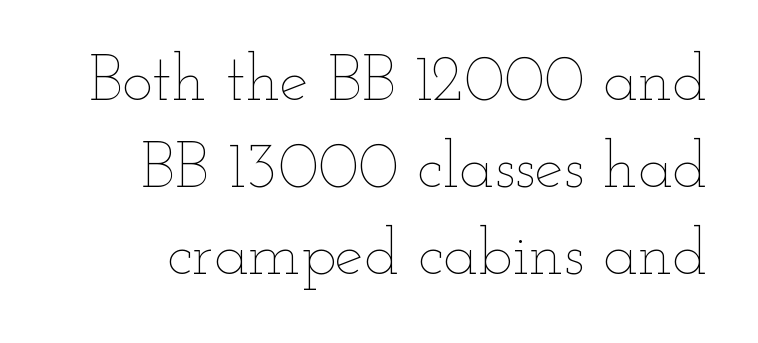
Q: Is the text bold? A: No.
Q: Is the text italic (slanted)? A: No, it is upright.
Q: Is the text underlined? A: No.
Q: Is the spacing between letters normal or unusually wide? A: Normal.
Q: Is the spacing between lines tight, normal or loose? A: Normal.
Q: Width (condensed, normal, or wide)? A: Wide.
Q: Stroke contrast? A: Low.
Q: x-height? A: Small.
Q: Monospaced? A: No.
